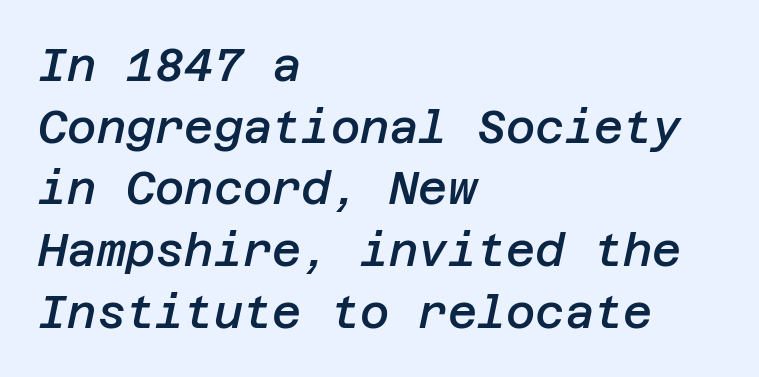
{"italic": "yes", "lean": "right", "slant_degrees": 12, "bold": "semi", "weight": "semibold", "width": "normal", "stroke_contrast": "low", "x_height": "large", "underline": "no", "align": "left", "line_spacing": "normal", "line_spacing_ratio": 1.37, "letter_spacing": "normal", "letter_spacing_em": 0.0, "glyph_px": 45}
